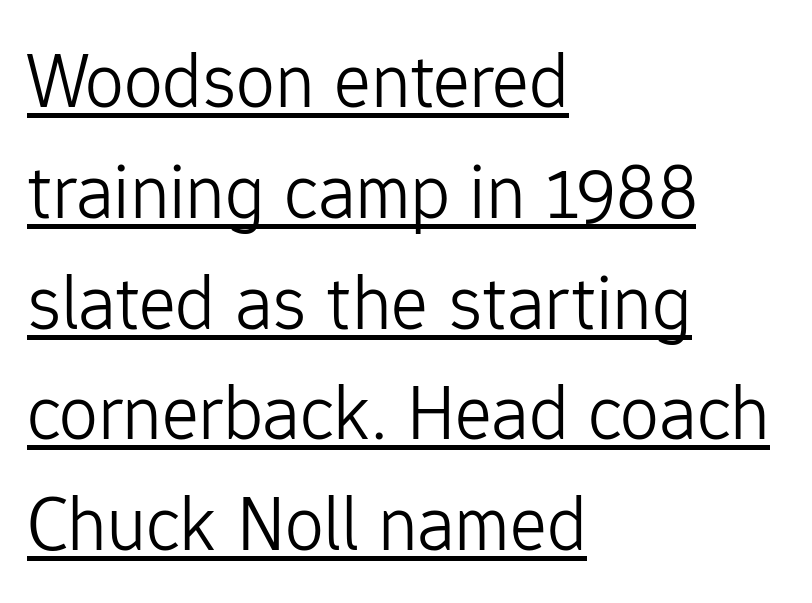
{"serif": "no", "italic": "no", "bold": "no", "weight": "light", "width": "normal", "stroke_contrast": "low", "x_height": "medium", "monospaced": "no", "underline": "yes", "align": "left", "line_spacing": "normal", "line_spacing_ratio": 1.42, "letter_spacing": "normal", "letter_spacing_em": 0.0, "glyph_px": 78}
